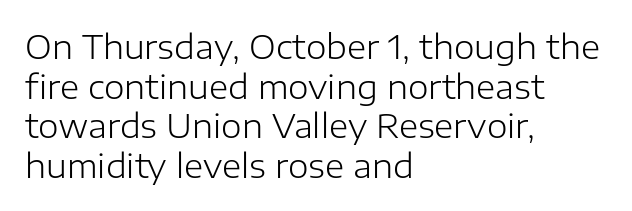
The image shows 33 px light sans-serif type, upright; set left-aligned, line spacing 1.2x, normal letter spacing, not underlined; low stroke contrast and a medium x-height.
